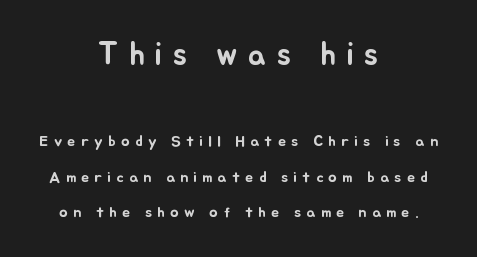
{"italic": "no", "width": "normal", "stroke_contrast": "low", "x_height": "small", "monospaced": "no", "underline": "no", "align": "center", "line_spacing": "loose", "line_spacing_ratio": 2.21, "letter_spacing": "wide", "letter_spacing_em": 0.33, "larger_block": "first", "size_ratio": 2.0, "glyph_px": 32}
